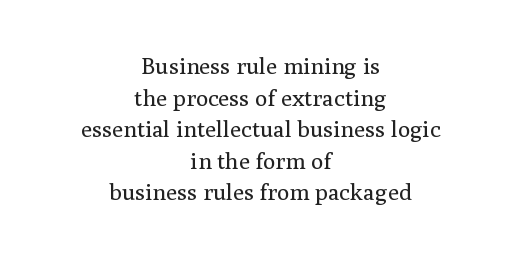
{"italic": "no", "bold": "no", "underline": "no", "align": "center", "line_spacing": "normal", "line_spacing_ratio": 1.37, "letter_spacing": "normal", "letter_spacing_em": 0.0, "glyph_px": 23}
